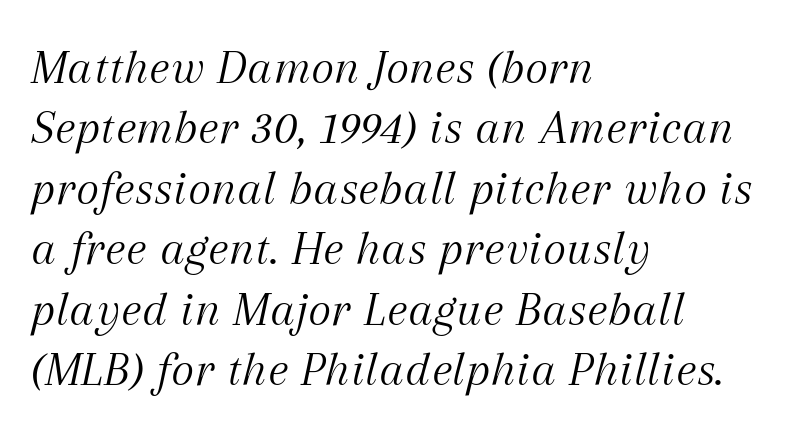
{"serif": "yes", "italic": "yes", "lean": "right", "slant_degrees": 12, "bold": "no", "weight": "light", "width": "normal", "stroke_contrast": "medium", "x_height": "medium", "monospaced": "no", "underline": "no", "align": "left", "line_spacing_ratio": 1.21, "letter_spacing": "normal", "letter_spacing_em": 0.0, "glyph_px": 50}
